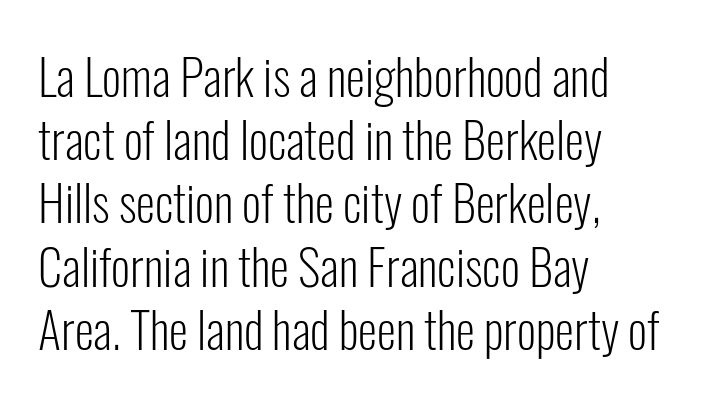
{"serif": "no", "italic": "no", "bold": "no", "weight": "light", "width": "condensed", "stroke_contrast": "low", "x_height": "medium", "monospaced": "no", "underline": "no", "align": "left", "line_spacing": "normal", "line_spacing_ratio": 1.29, "letter_spacing": "normal", "letter_spacing_em": 0.0, "glyph_px": 49}
